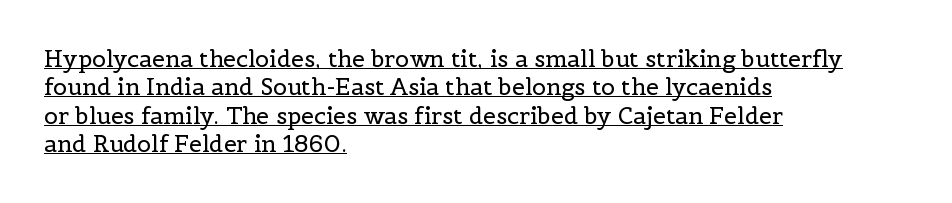
Has an underline been added? It has. Does extra space separate the letters? No, they use regular spacing. Rendered with straight, roman letterforms. Is the type heavy? It reads as light-to-regular instead. Where is the straight margin? On the left.
